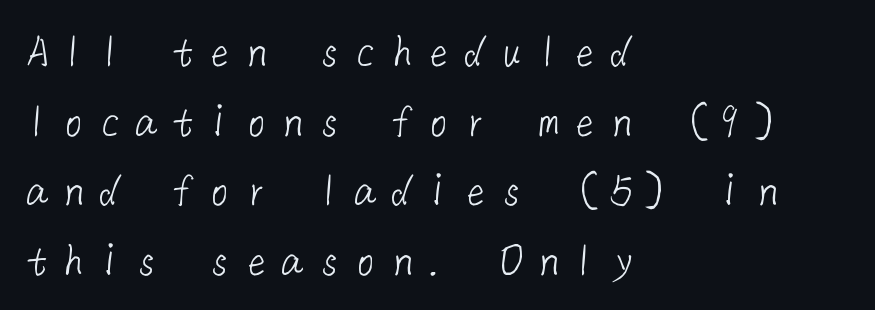
Q: Is the text bold? A: No.
Q: Is the typeface a serif or a sans-serif typeface? A: Sans-serif.
Q: Is the text underlined? A: No.
Q: How is the paragraph aligned? A: Left-aligned.
Q: Is the spacing between letters normal or unusually wide? A: Unusually wide.
Q: Is the spacing between lines tight, normal or loose? A: Normal.
Q: Width (condensed, normal, or wide)? A: Normal.
Q: Stroke contrast? A: Low.
Q: x-height? A: Medium.
